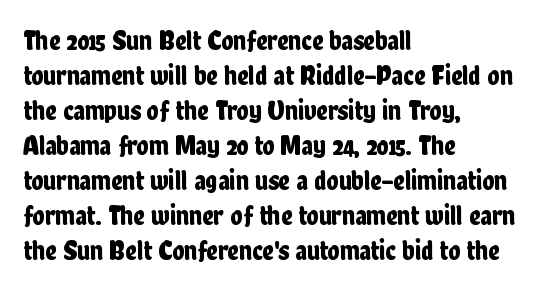
{"serif": "no", "italic": "no", "width": "condensed", "stroke_contrast": "low", "x_height": "medium", "monospaced": "no", "underline": "no", "align": "left", "line_spacing": "normal", "line_spacing_ratio": 1.25, "letter_spacing": "normal", "letter_spacing_em": 0.0, "glyph_px": 28}
